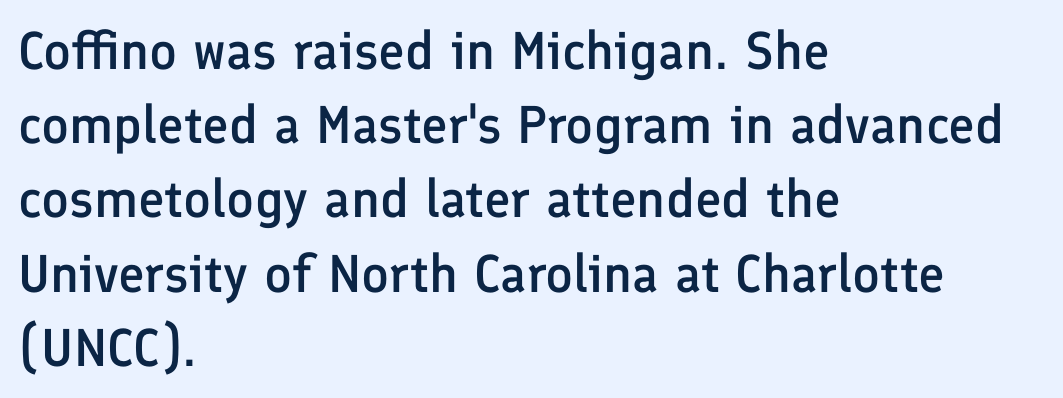
Q: Is the text bold? A: Semi-bold.
Q: Is the text italic (slanted)? A: No, it is upright.
Q: Is the typeface a serif or a sans-serif typeface? A: Sans-serif.
Q: Is the text underlined? A: No.
Q: How is the paragraph aligned? A: Left-aligned.
Q: Is the spacing between letters normal or unusually wide? A: Normal.
Q: Is the spacing between lines tight, normal or loose? A: Normal.
Q: Width (condensed, normal, or wide)? A: Normal.
Q: Stroke contrast? A: Low.
Q: x-height? A: Medium.
Q: Monospaced? A: No.
